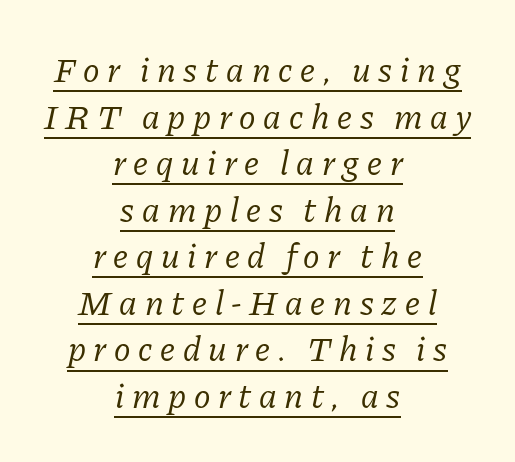
The tracking reads as deliberately expanded to a designer's eye. The typesetting does not lean heavy: it is not bold. The vertical gap from one line to the next is medium. The typesetter has applied underlining to the passage shown. Note the varied advance widths — an 'i' is clearly narrower than an 'm'. This is serif lettering, the kind often seen in printed books.
